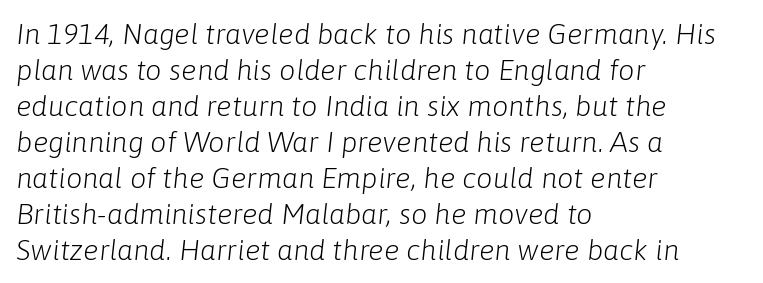
Q: Is the text bold? A: No.
Q: Is the text italic (slanted)? A: Yes, it leans right by about 6 degrees.
Q: Is the text underlined? A: No.
Q: How is the paragraph aligned? A: Left-aligned.
Q: Is the spacing between letters normal or unusually wide? A: Normal.
Q: Width (condensed, normal, or wide)? A: Normal.
Q: Stroke contrast? A: Low.
Q: x-height? A: Medium.
Q: Monospaced? A: No.
